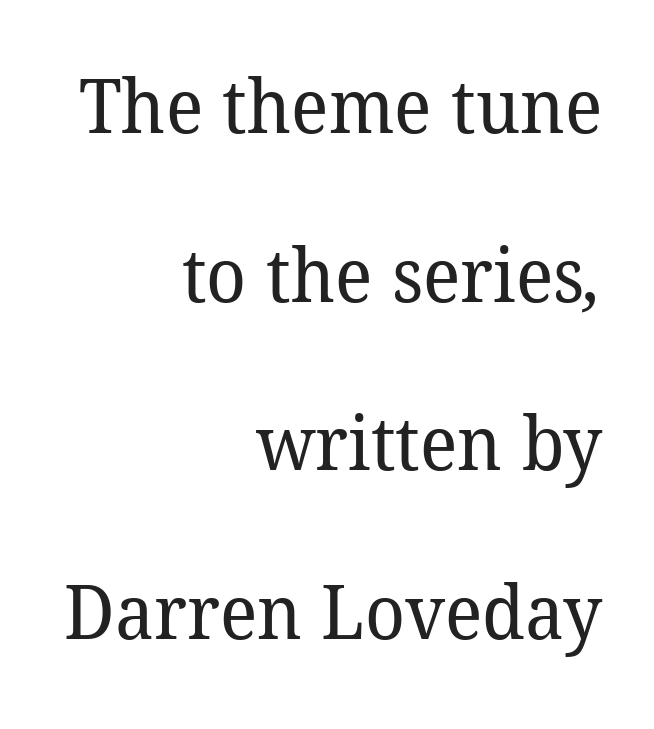
The weight would be labelled regular, book, light, or lighter still. All the whitespace from short lines collects on the left. Airy leading. Do the characters align in a grid? No, the font is proportional.
